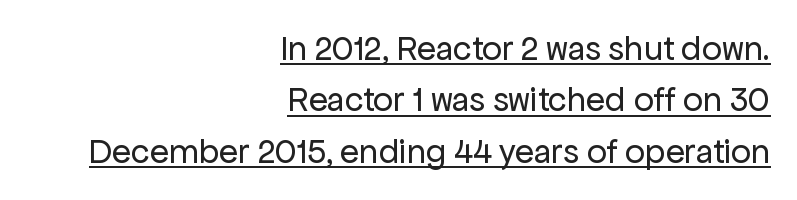
Q: Is the text bold? A: No.
Q: Is the text italic (slanted)? A: No, it is upright.
Q: Is the typeface a serif or a sans-serif typeface? A: Sans-serif.
Q: Is the text underlined? A: Yes.
Q: How is the paragraph aligned? A: Right-aligned.
Q: Is the spacing between letters normal or unusually wide? A: Normal.
Q: Is the spacing between lines tight, normal or loose? A: Normal.
Q: Width (condensed, normal, or wide)? A: Normal.
Q: Stroke contrast? A: Low.
Q: x-height? A: Medium.
Q: Monospaced? A: No.
